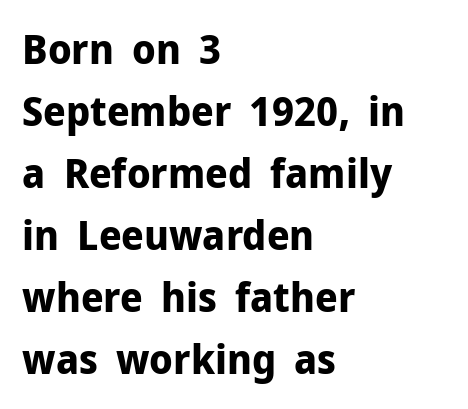
The image shows 41 px bold sans-serif type, upright; set left-aligned, normal line spacing (1.51x), normal letter spacing, not underlined; low stroke contrast and a medium x-height.
